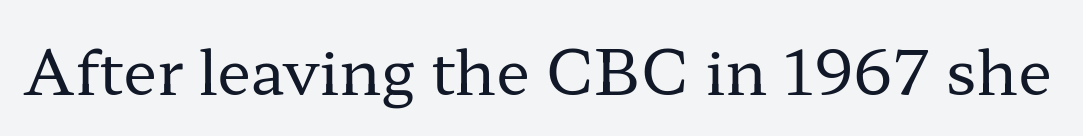
{"serif": "yes", "italic": "no", "bold": "no", "weight": "regular", "width": "wide", "stroke_contrast": "low", "x_height": "medium", "monospaced": "no", "underline": "no", "letter_spacing": "normal", "letter_spacing_em": 0.0, "glyph_px": 62}
